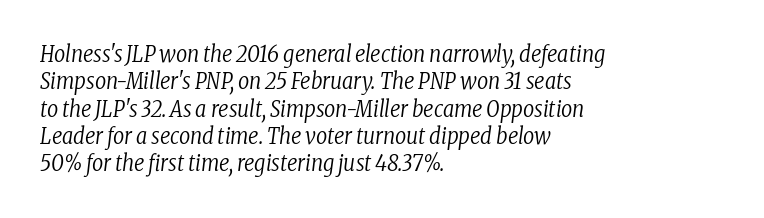
{"italic": "yes", "lean": "right", "slant_degrees": 8, "bold": "no", "underline": "no", "align": "left", "line_spacing_ratio": 1.24, "letter_spacing": "normal", "letter_spacing_em": 0.0, "glyph_px": 22}
